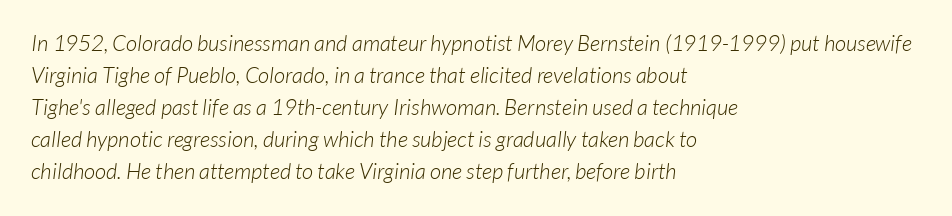
{"bold": "no", "underline": "no", "align": "left", "line_spacing": "normal", "line_spacing_ratio": 1.46, "letter_spacing": "normal", "letter_spacing_em": 0.0, "glyph_px": 22}
